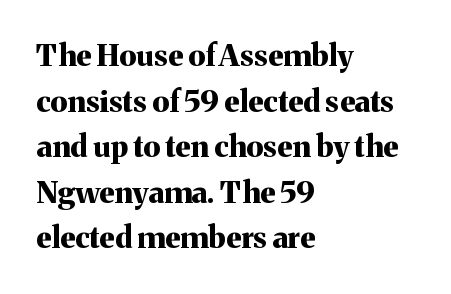
{"serif": "yes", "italic": "no", "bold": "yes", "weight": "bold", "width": "normal", "stroke_contrast": "medium", "x_height": "medium", "monospaced": "no", "underline": "no", "align": "left", "line_spacing": "normal", "line_spacing_ratio": 1.52, "letter_spacing": "normal", "letter_spacing_em": 0.0, "glyph_px": 30}
